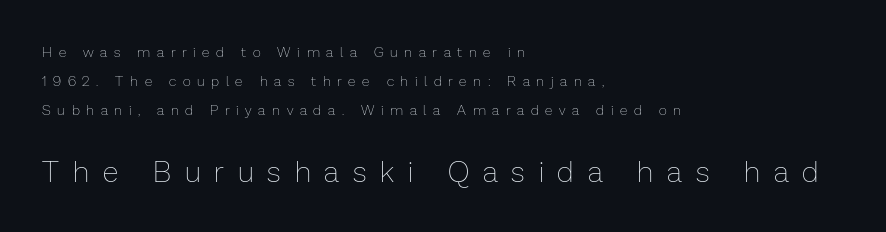
This block would shrink considerably if given ordinary leading; it's expanded now. Posture: vertical. This sample is left-justified, so line endings fall wherever the words run out. Weight: not bold — regular or lighter.
